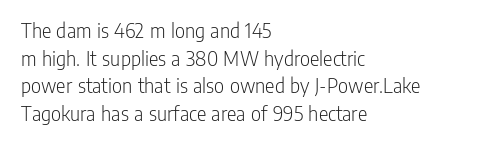
The image shows 22 px text type, upright; set left-aligned, normal line spacing (1.26x), normal letter spacing, not underlined.
